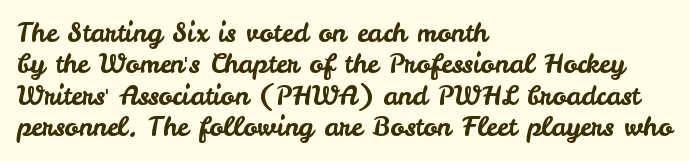
The image shows 26 px text type; set left-aligned, line spacing 1.21x, normal letter spacing, not underlined.
